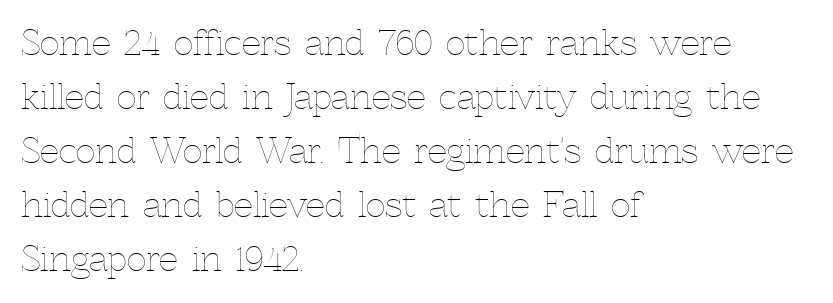
{"italic": "no", "bold": "no", "weight": "thin", "width": "normal", "x_height": "medium", "monospaced": "no", "underline": "no", "align": "left", "line_spacing": "normal", "line_spacing_ratio": 1.59, "letter_spacing": "normal", "letter_spacing_em": 0.0, "glyph_px": 34}
